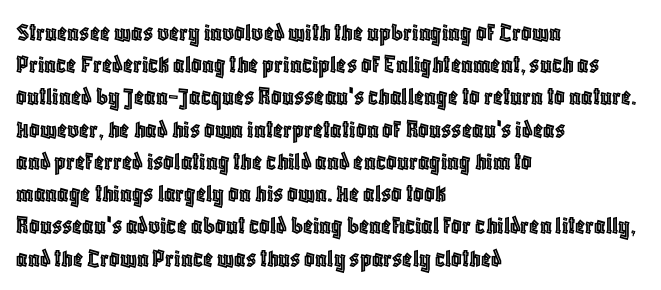
Q: Is the text italic (slanted)? A: No, it is upright.
Q: Is the text underlined? A: No.
Q: How is the paragraph aligned? A: Left-aligned.
Q: Is the spacing between letters normal or unusually wide? A: Normal.
